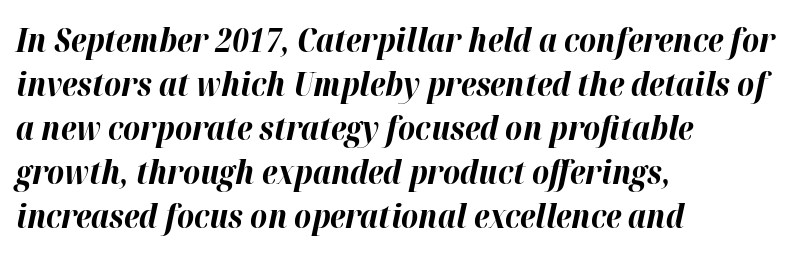
The image shows 33 px bold type, italic (leaning right); set left-aligned, normal line spacing (1.33x), normal letter spacing, not underlined; high stroke contrast and a medium x-height.
